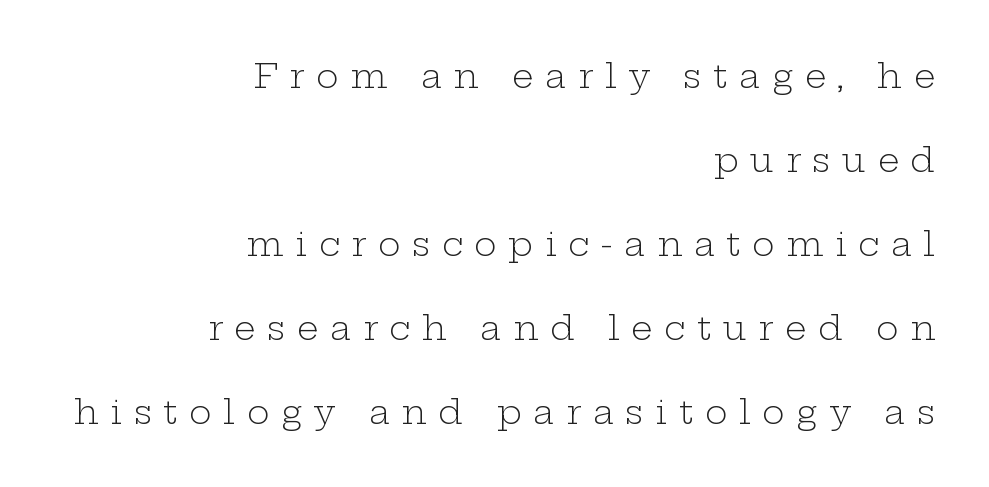
Q: Is the text bold? A: No.
Q: Is the text italic (slanted)? A: No, it is upright.
Q: Is the typeface a serif or a sans-serif typeface? A: Serif.
Q: Is the text underlined? A: No.
Q: How is the paragraph aligned? A: Right-aligned.
Q: Is the spacing between letters normal or unusually wide? A: Unusually wide.
Q: Is the spacing between lines tight, normal or loose? A: Loose.
Q: Width (condensed, normal, or wide)? A: Wide.
Q: Stroke contrast? A: Low.
Q: x-height? A: Medium.
Q: Monospaced? A: No.
